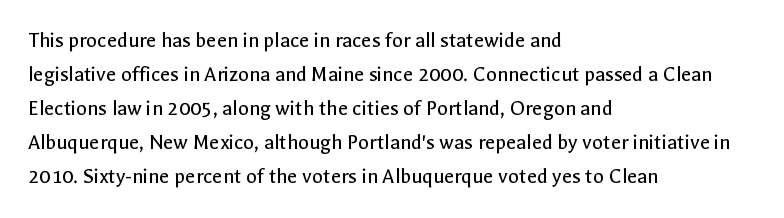
The image shows 22 px text type, upright; set left-aligned, normal line spacing (1.55x), normal letter spacing, not underlined.
